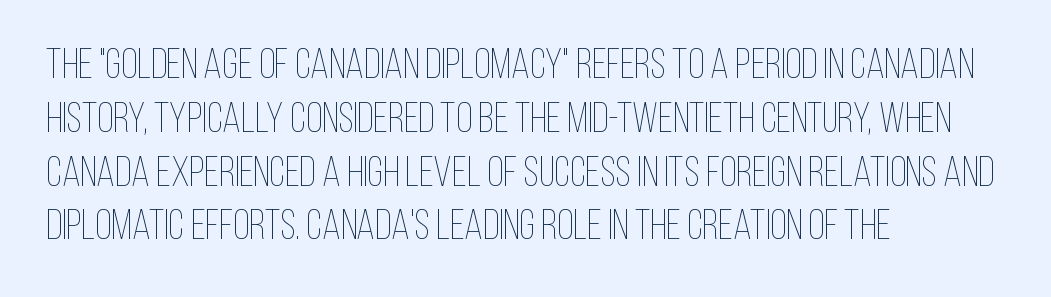
Do the characters align in a grid? No, the font is proportional. No word sits above an underline. How would I describe the line gaps? Plain and ordinary. The lines in this sample share a left origin and differ only in where they stop.
